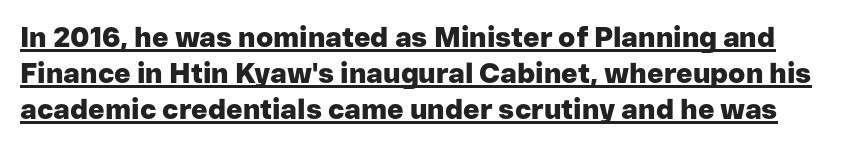
{"serif": "no", "italic": "no", "bold": "yes", "weight": "heavy", "width": "normal", "stroke_contrast": "low", "x_height": "medium", "monospaced": "no", "underline": "yes", "line_spacing": "normal", "line_spacing_ratio": 1.29, "letter_spacing": "normal", "letter_spacing_em": 0.0, "glyph_px": 28}
